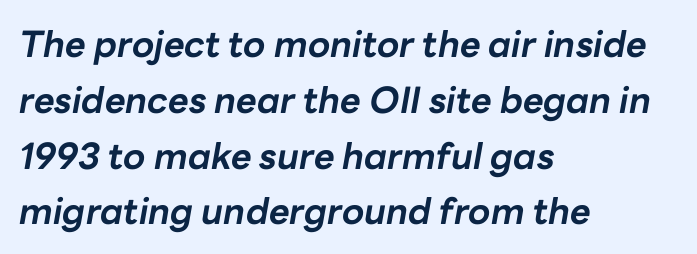
Q: Is the text bold? A: Yes.
Q: Is the text italic (slanted)? A: Yes, it leans right by about 10 degrees.
Q: Is the text underlined? A: No.
Q: How is the paragraph aligned? A: Left-aligned.
Q: Is the spacing between letters normal or unusually wide? A: Normal.
Q: Is the spacing between lines tight, normal or loose? A: Normal.
Q: Width (condensed, normal, or wide)? A: Normal.
Q: Stroke contrast? A: Low.
Q: x-height? A: Medium.
Q: Monospaced? A: No.
